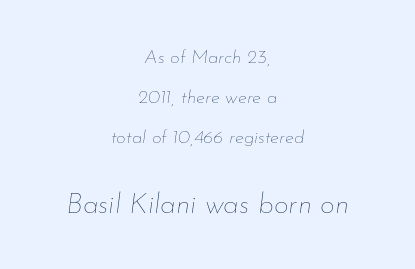
The image shows 29 px thin type, italic (leaning right); set centered, loose line spacing (2.1x), normal letter spacing, not underlined; the second (bottom) block is 1.53x larger; low stroke contrast and a small x-height.
